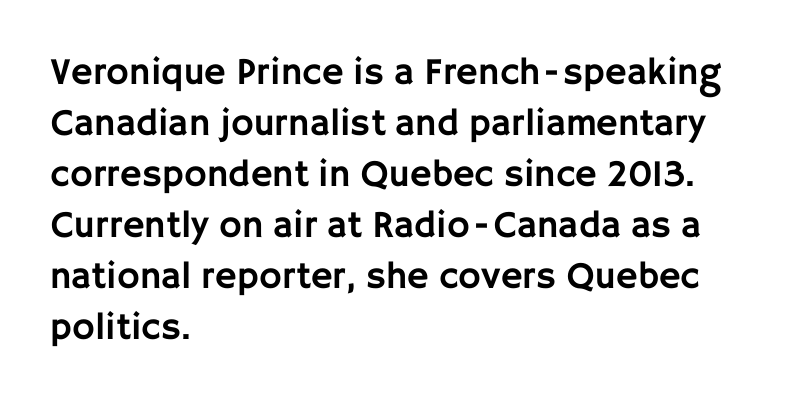
Spacing between characters is what you'd get straight out of the box. Notice how the passage keeps a crisp vertical edge on the left only. Nothing sits at the stroke ends, so this counts as sans-serif. Is this a fixed-width face? No — the glyphs have proportional, varying widths. Rendered with straight, roman letterforms. A clean baseline with only descenders dipping below it.
